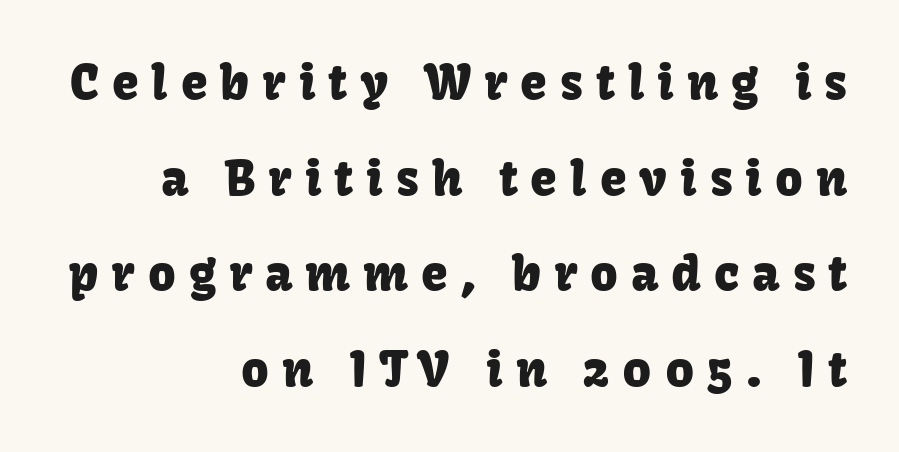
{"serif": "no", "italic": "no", "width": "normal", "stroke_contrast": "low", "x_height": "medium", "monospaced": "no", "underline": "no", "align": "right", "line_spacing": "loose", "line_spacing_ratio": 1.99, "letter_spacing": "wide", "letter_spacing_em": 0.27, "glyph_px": 48}
